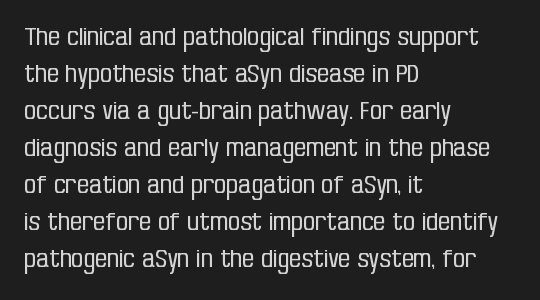
Q: Is the text bold? A: No.
Q: Is the text italic (slanted)? A: No, it is upright.
Q: Is the text underlined? A: No.
Q: How is the paragraph aligned? A: Left-aligned.
Q: Is the spacing between letters normal or unusually wide? A: Normal.
Q: Is the spacing between lines tight, normal or loose? A: Normal.
